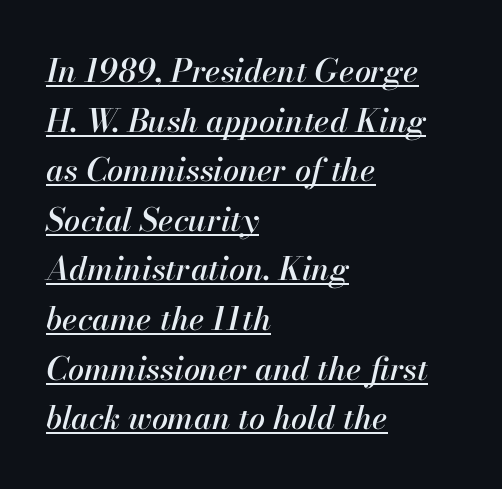
The image shows 32 px text type, italic (leaning right); set left-aligned, normal line spacing (1.55x), normal letter spacing, underlined; high stroke contrast and a small x-height.
